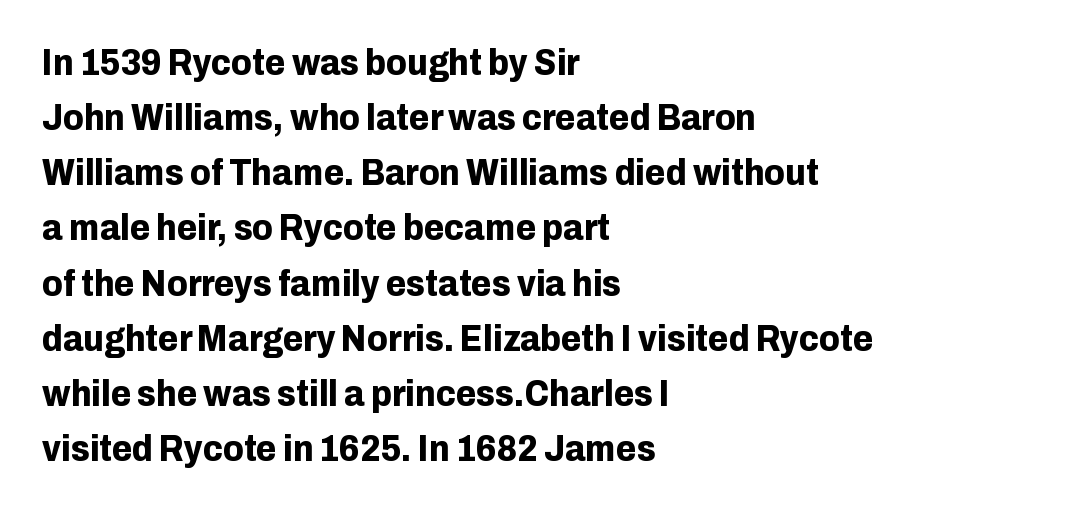
Is this a fixed-width face? No — the glyphs have proportional, varying widths. Plenty of ink on the page — the face is bold. The rendering keeps characters at their native spacing. The passage is arranged the way most books set body copy — flush left. The specimen omits any rule beneath the text block's lines. Notice how the stems are strictly vertical — no italics here.
